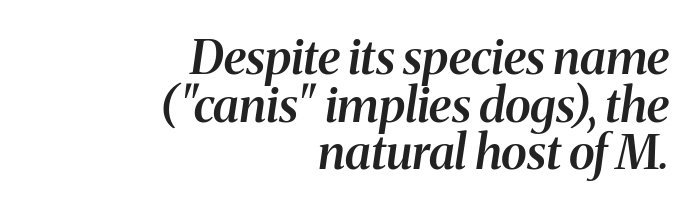
The image shows 48 px semibold serif type, italic (leaning right); set right-aligned, tight line spacing (0.99x), normal letter spacing, not underlined; medium stroke contrast and a medium x-height.
